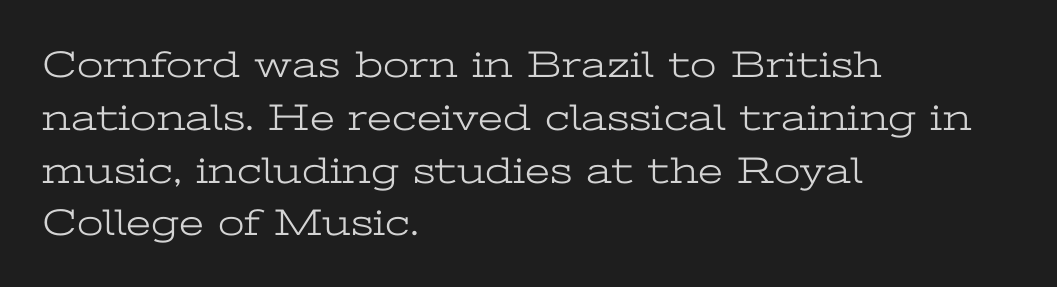
Designer's note — italics off, roman on. These lines are composed in type with serifs. The rendering uses natural spacing where letterforms have individual widths. The passage shown is not underscored anywhere. These lines are set flush left with a ragged right edge.
